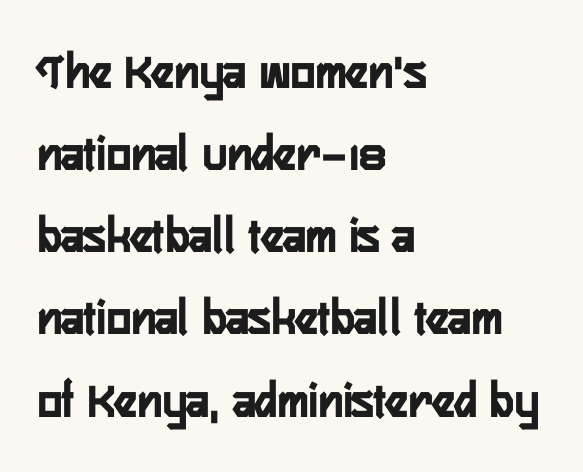
Q: Is the text bold? A: Yes.
Q: Is the text italic (slanted)? A: No, it is upright.
Q: Is the typeface a serif or a sans-serif typeface? A: Sans-serif.
Q: Is the text underlined? A: No.
Q: How is the paragraph aligned? A: Left-aligned.
Q: Is the spacing between letters normal or unusually wide? A: Normal.
Q: Is the spacing between lines tight, normal or loose? A: Normal.
Q: Width (condensed, normal, or wide)? A: Condensed.
Q: Stroke contrast? A: Low.
Q: x-height? A: Medium.
Q: Monospaced? A: No.
